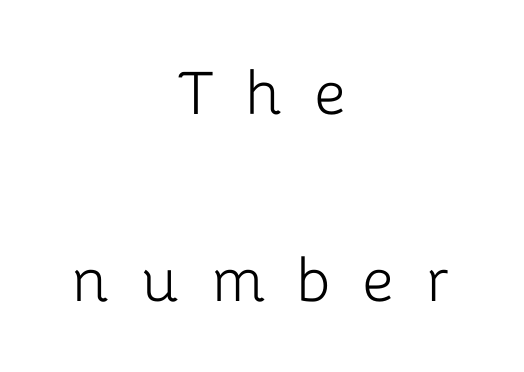
{"serif": "no", "italic": "no", "bold": "no", "weight": "light", "width": "normal", "stroke_contrast": "low", "x_height": "medium", "monospaced": "no", "underline": "no", "align": "center", "line_spacing": "loose", "line_spacing_ratio": 2.43, "letter_spacing": "wide", "letter_spacing_em": 0.41, "glyph_px": 77}
